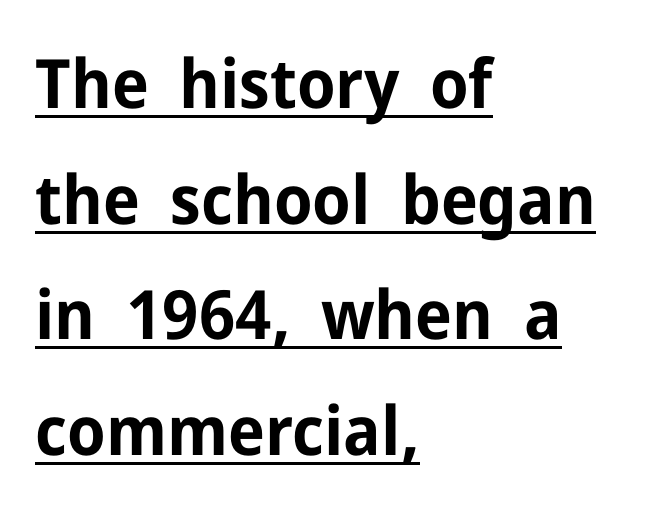
Q: Is the text bold? A: Yes.
Q: Is the text italic (slanted)? A: No, it is upright.
Q: Is the typeface a serif or a sans-serif typeface? A: Sans-serif.
Q: Is the text underlined? A: Yes.
Q: How is the paragraph aligned? A: Left-aligned.
Q: Is the spacing between letters normal or unusually wide? A: Normal.
Q: Is the spacing between lines tight, normal or loose? A: Normal.
Q: Width (condensed, normal, or wide)? A: Normal.
Q: Stroke contrast? A: Low.
Q: x-height? A: Medium.
Q: Monospaced? A: No.
